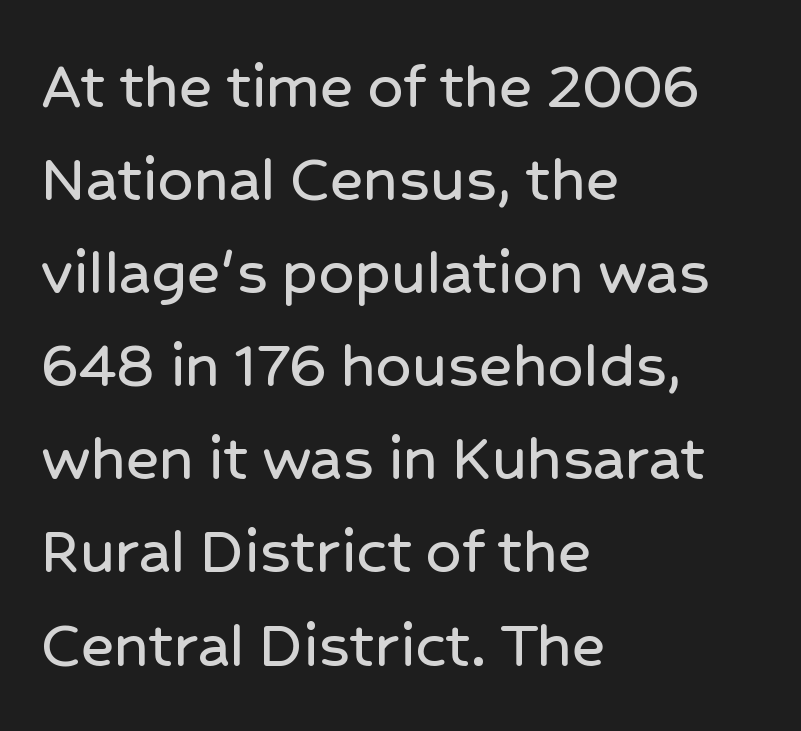
There is no visible air inserted between adjacent glyphs. Notice how the stems are strictly vertical — no italics here. A classic flush-left, rag-right setting is used for this passage. Compared with typical paragraphs, the rows here are spaced about the same. Spacing verdict: proportional, widths tailored to each character.
